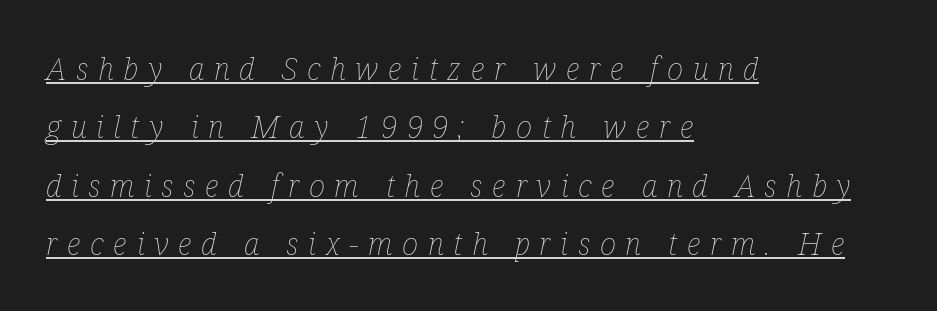
The image shows 31 px thin, condensed type, italic (leaning right); set left-aligned, line spacing 1.88x, unusually wide letter spacing (+0.31 em), underlined; low stroke contrast and a medium x-height.
